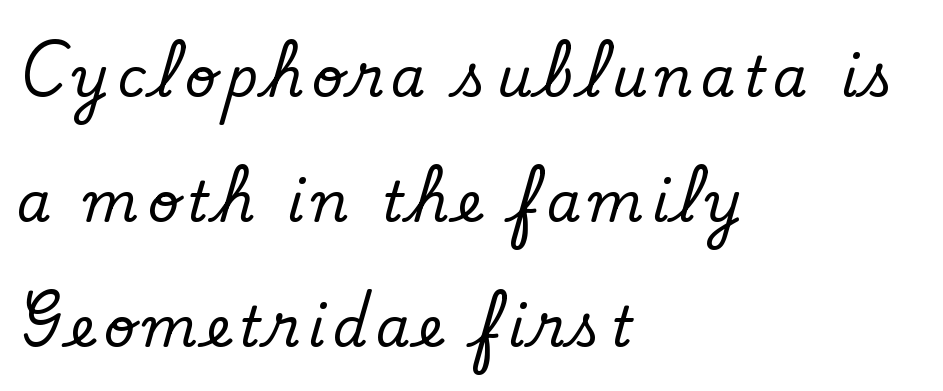
Q: Is the text italic (slanted)? A: Yes.
Q: Is the typeface a serif or a sans-serif typeface? A: Serif.
Q: Is the text underlined? A: No.
Q: How is the paragraph aligned? A: Left-aligned.
Q: Is the spacing between lines tight, normal or loose? A: Loose.
Q: Width (condensed, normal, or wide)? A: Normal.
Q: Stroke contrast? A: Low.
Q: x-height? A: Small.
Q: Monospaced? A: No.
